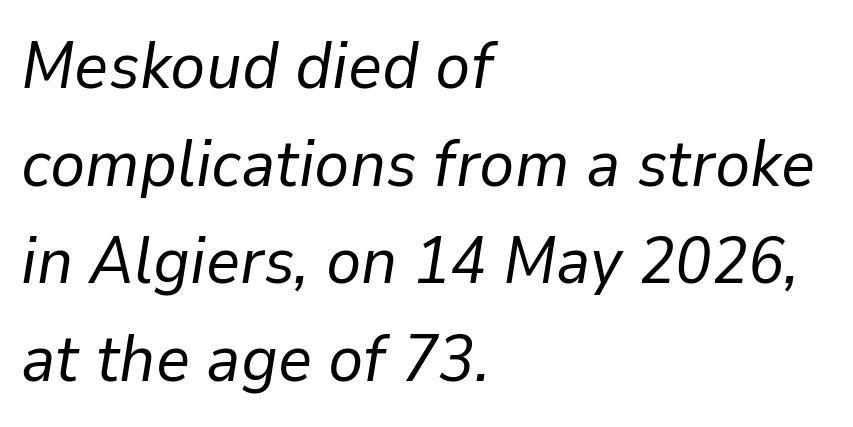
Decoration check: the copy has no underline. Casual observation: everything's shoved over to the left. The letters advance in unequal steps, a hallmark of proportional type. Rows of type keep a routine distance in the vertical direction. The type is set solid horizontally, with unmodified tracking. Is the stroke heavy? The answer is a plain regular-or-lighter.
